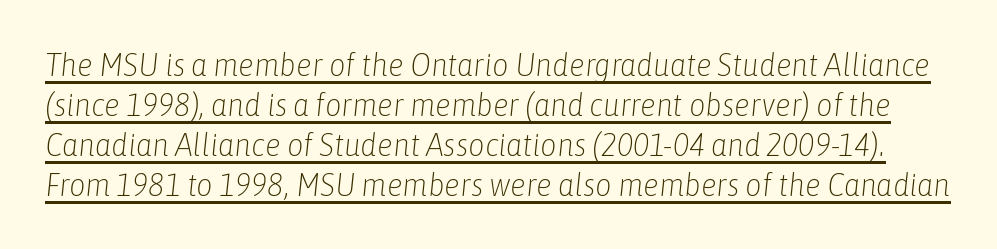
The passage shown stacks its lines at a standard gap. Weight: regular or lighter. These lines are rendered in a variable-pitch font. Slant detected: the letters are inclined. These lines keep a tight, regular rhythm from letter to letter.
